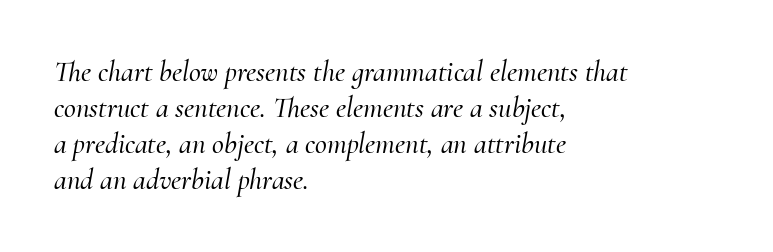
The image shows 29 px serif type, italic (leaning right); set left-aligned, line spacing 1.24x, normal letter spacing, not underlined; medium stroke contrast and a small x-height.
